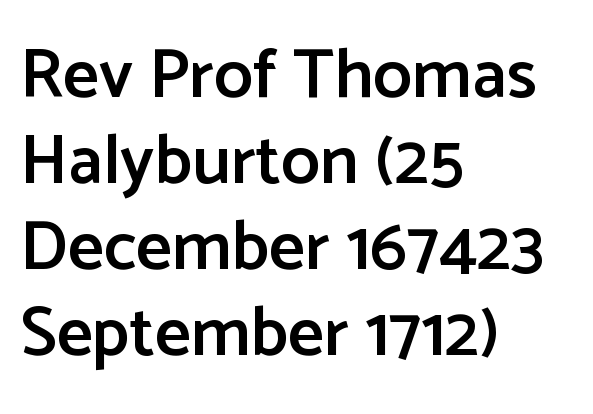
Q: Is the text bold? A: Semi-bold.
Q: Is the text italic (slanted)? A: No, it is upright.
Q: Is the typeface a serif or a sans-serif typeface? A: Sans-serif.
Q: Is the text underlined? A: No.
Q: How is the paragraph aligned? A: Left-aligned.
Q: Is the spacing between letters normal or unusually wide? A: Normal.
Q: Width (condensed, normal, or wide)? A: Normal.
Q: Stroke contrast? A: Low.
Q: x-height? A: Medium.
Q: Monospaced? A: No.
